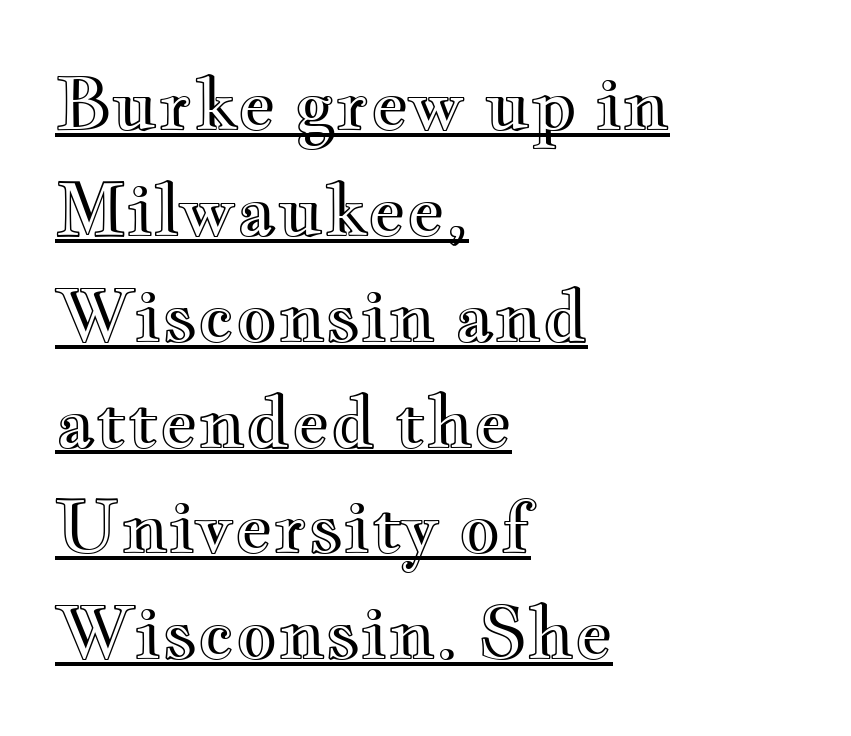
The image shows 72 px wide type, upright; set left-aligned, normal line spacing (1.47x), normal letter spacing, underlined; a small x-height.
